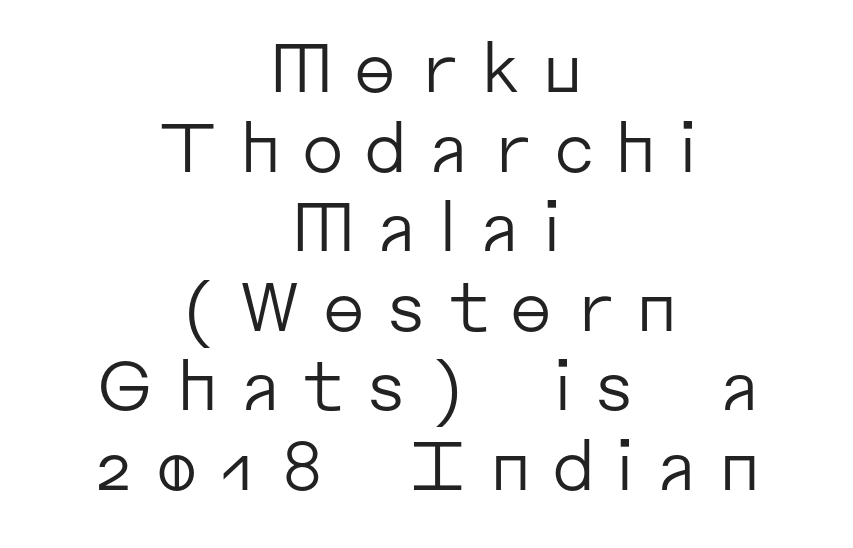
{"serif": "no", "italic": "no", "bold": "no", "weight": "regular", "width": "normal", "stroke_contrast": "low", "x_height": "medium", "monospaced": "no", "underline": "no", "align": "center", "line_spacing_ratio": 1.17, "letter_spacing": "wide", "letter_spacing_em": 0.28, "glyph_px": 68}
